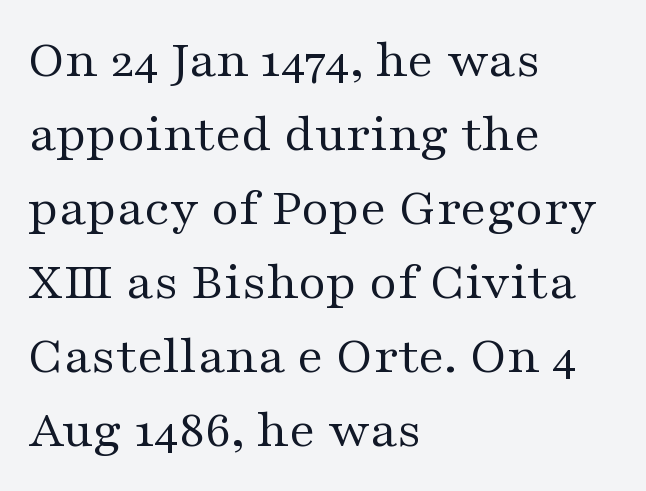
{"serif": "yes", "italic": "no", "bold": "no", "weight": "regular", "width": "wide", "stroke_contrast": "medium", "x_height": "medium", "monospaced": "no", "underline": "no", "align": "left", "line_spacing": "normal", "line_spacing_ratio": 1.37, "letter_spacing": "normal", "letter_spacing_em": 0.0, "glyph_px": 54}
